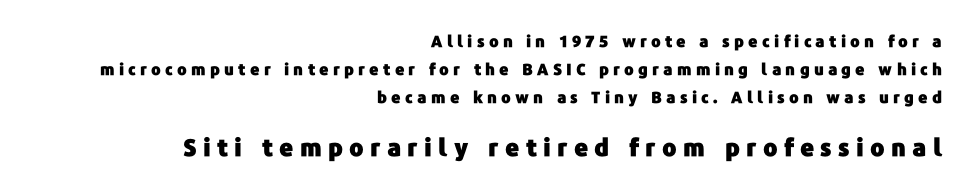
Q: Is the text italic (slanted)? A: No, it is upright.
Q: Is the text underlined? A: No.
Q: How is the paragraph aligned? A: Right-aligned.
Q: Is the spacing between letters normal or unusually wide? A: Unusually wide.
Q: Which block of text is set in a larger size, the first (top) or the second (bottom)? A: The second (bottom) one.
